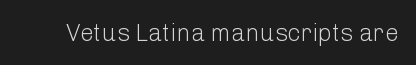
The image shows 24 px text type, upright; set normal letter spacing, not underlined.
